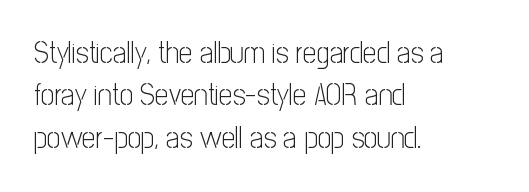
Decoration check: the copy has no underline. It's the straight-up-and-down kind of type. The font sits on the lighter half of the weight spectrum, regular included. A normal amount of white space separates one row of letters from the next. The text block is weighted toward the left margin, trailing off unevenly rightward.
